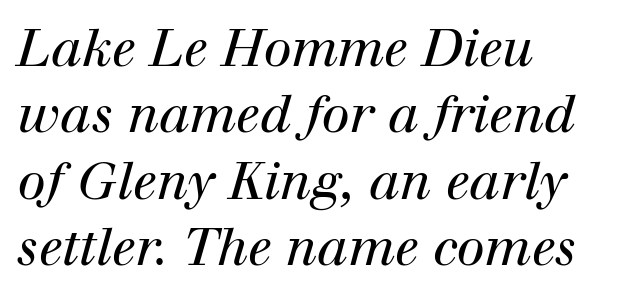
{"serif": "yes", "italic": "yes", "lean": "right", "slant_degrees": 12, "bold": "no", "weight": "regular", "width": "normal", "stroke_contrast": "high", "x_height": "medium", "monospaced": "no", "underline": "no", "align": "left", "line_spacing": "normal", "line_spacing_ratio": 1.3, "letter_spacing": "normal", "letter_spacing_em": 0.0, "glyph_px": 51}
